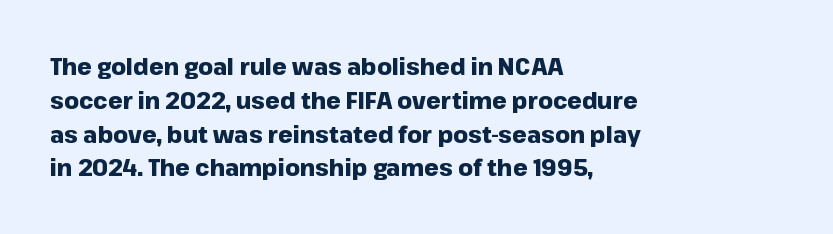
{"italic": "no", "bold": "yes", "underline": "no", "align": "left", "line_spacing": "normal", "line_spacing_ratio": 1.47, "letter_spacing": "normal", "letter_spacing_em": 0.0, "glyph_px": 23}
